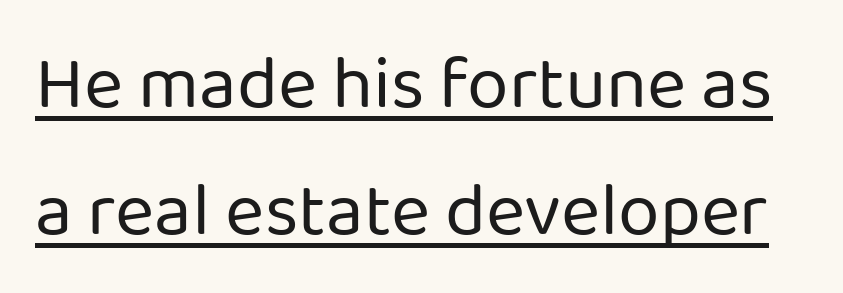
Letters have the restrained weight of plain body copy at most. Character widths vary here, with narrow letters taking less room than wide ones. Evenly set lines give the paragraph a standard silhouette. A typesetter would call this zero additional tracking. It's the straight-up-and-down kind of type.
